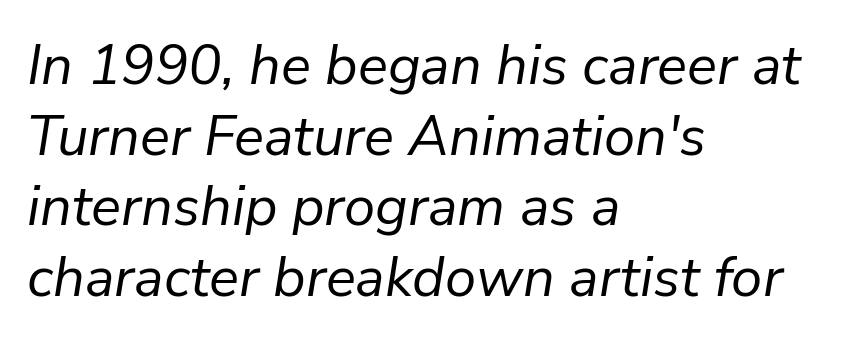
The image shows 56 px regular-weight type, italic (leaning right); set left-aligned, normal line spacing (1.26x), normal letter spacing, not underlined; low stroke contrast and a medium x-height.
